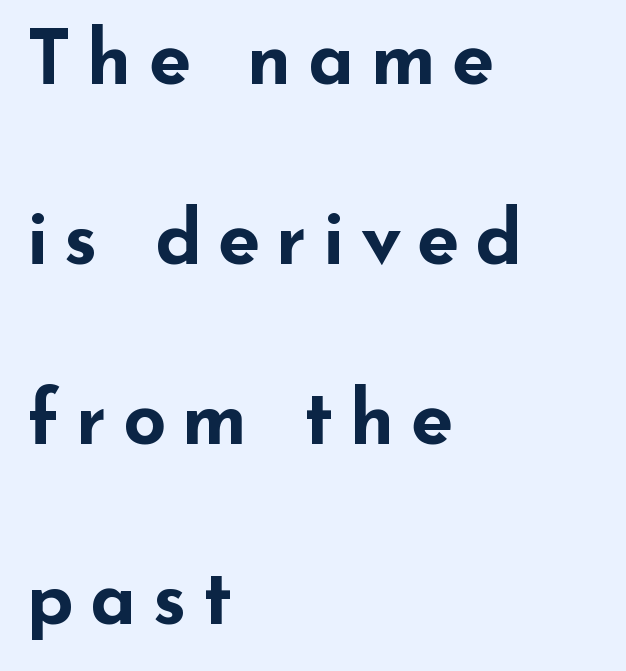
Ordinary non-slanted type is in use. Nope, no serifs anywhere on these letters. The gap between lines stays unmarked. Glyph-to-glyph distance is far greater than everyday printed text. Horizontally, the lines are justified to the leading edge only.
